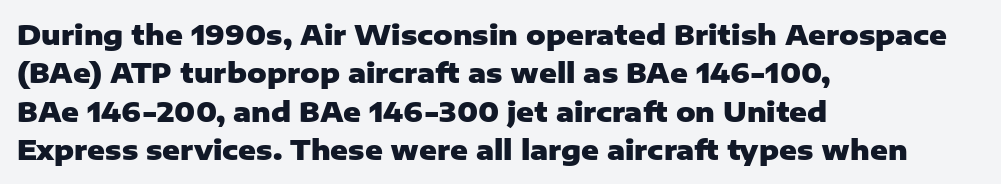
Q: Is the text bold? A: Yes.
Q: Is the text italic (slanted)? A: No, it is upright.
Q: Is the text underlined? A: No.
Q: How is the paragraph aligned? A: Left-aligned.
Q: Is the spacing between letters normal or unusually wide? A: Normal.
Q: Is the spacing between lines tight, normal or loose? A: Normal.
